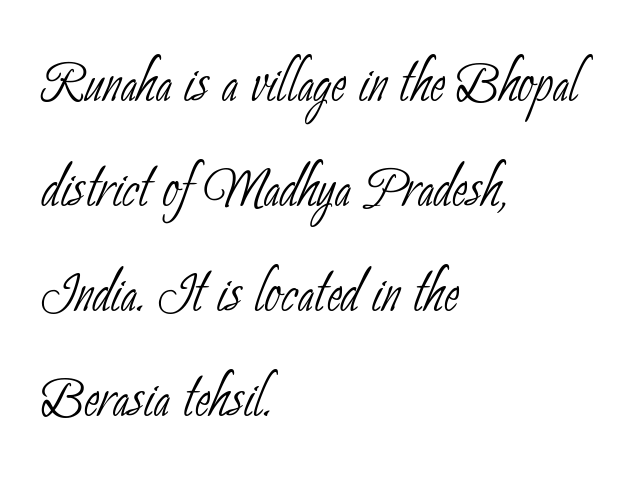
Q: Is the text bold? A: No.
Q: Is the typeface a serif or a sans-serif typeface? A: Sans-serif.
Q: Is the text underlined? A: No.
Q: How is the paragraph aligned? A: Left-aligned.
Q: Is the spacing between letters normal or unusually wide? A: Normal.
Q: Is the spacing between lines tight, normal or loose? A: Normal.
Q: Width (condensed, normal, or wide)? A: Condensed.
Q: Stroke contrast? A: Low.
Q: x-height? A: Small.
Q: Monospaced? A: No.
